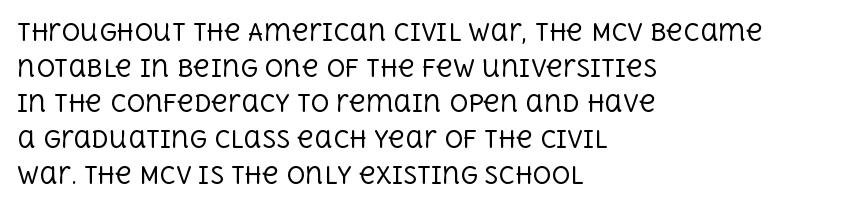
Q: Is the text bold? A: No.
Q: Is the text italic (slanted)? A: No, it is upright.
Q: Is the text underlined? A: No.
Q: How is the paragraph aligned? A: Left-aligned.
Q: Is the spacing between letters normal or unusually wide? A: Normal.
Q: Is the spacing between lines tight, normal or loose? A: Normal.
